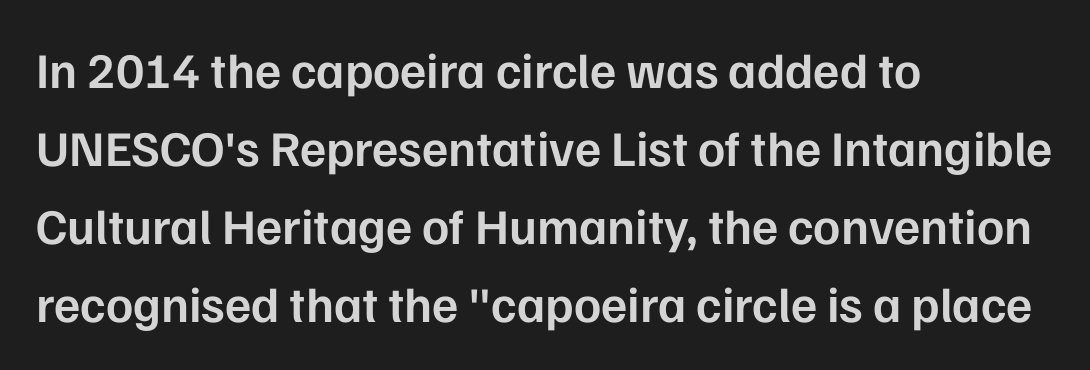
{"serif": "no", "italic": "no", "bold": "semi", "weight": "semibold", "width": "normal", "stroke_contrast": "low", "x_height": "medium", "monospaced": "no", "underline": "no", "align": "left", "line_spacing": "normal", "line_spacing_ratio": 1.56, "letter_spacing": "normal", "letter_spacing_em": 0.0, "glyph_px": 50}
